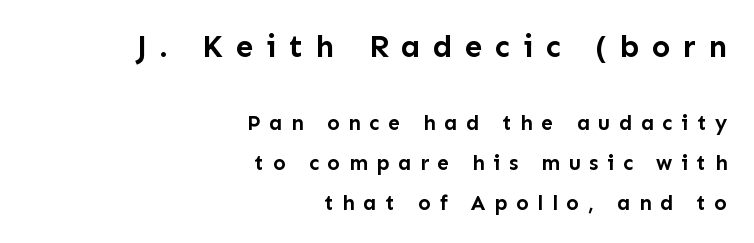
The image shows 31 px semibold sans-serif type, upright; set right-aligned, line spacing 1.89x, unusually wide letter spacing (+0.41 em), not underlined; the first (top) block is 1.48x larger; low stroke contrast and a medium x-height.
